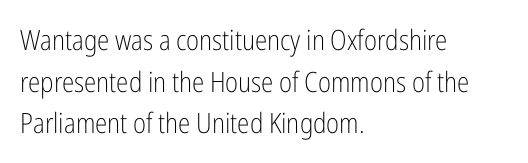
The image shows 28 px light, condensed sans-serif type, upright; set left-aligned, normal line spacing (1.49x), normal letter spacing, not underlined; low stroke contrast and a medium x-height.
